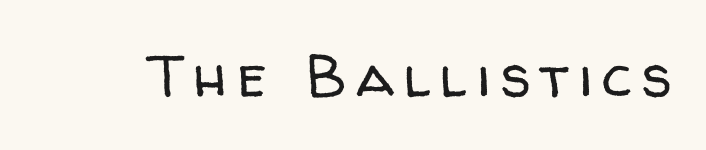
Lines of text with bare space underneath. Ascenders rise straight up at ninety degrees. Varying glyph widths throughout — classic text-font behaviour. Bold? No — there's no thickening of the strokes.
